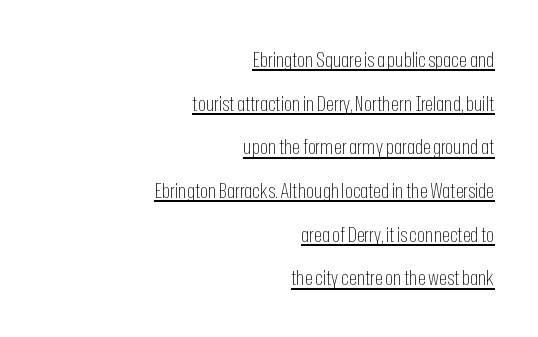
Here the glyphs are tracked normally, forming tight word shapes. Line endings align vertically; line beginnings do not. No letter is thick-stroked: the sample isn't bold. Notice how the stems are strictly vertical — no italics here. Compared with undecorated copy, this sample adds a rule below the words.
